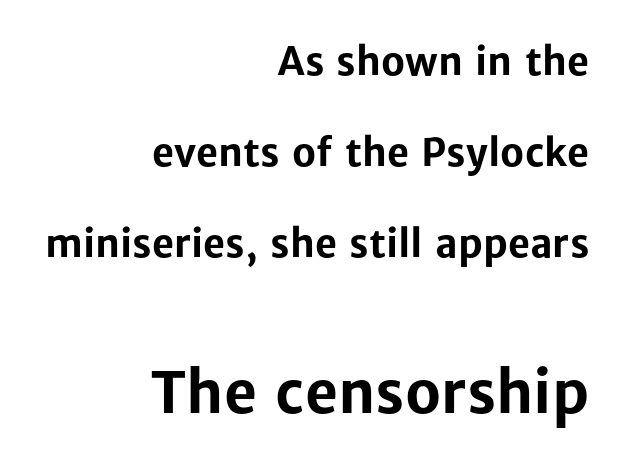
Q: Is the text bold? A: Yes.
Q: Is the text italic (slanted)? A: No, it is upright.
Q: Is the typeface a serif or a sans-serif typeface? A: Sans-serif.
Q: Is the text underlined? A: No.
Q: How is the paragraph aligned? A: Right-aligned.
Q: Is the spacing between letters normal or unusually wide? A: Normal.
Q: Is the spacing between lines tight, normal or loose? A: Loose.
Q: Which block of text is set in a larger size, the first (top) or the second (bottom)? A: The second (bottom) one.
Q: Width (condensed, normal, or wide)? A: Normal.
Q: Stroke contrast? A: Low.
Q: x-height? A: Medium.
Q: Monospaced? A: No.
